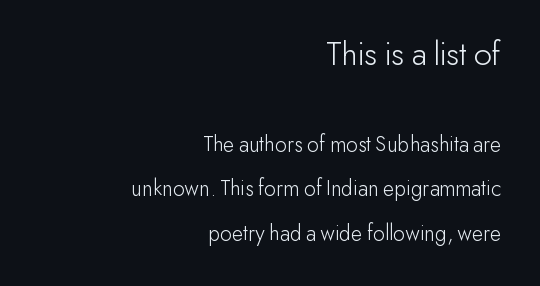
Q: Is the text bold? A: No.
Q: Is the text italic (slanted)? A: No, it is upright.
Q: Is the typeface a serif or a sans-serif typeface? A: Sans-serif.
Q: Is the text underlined? A: No.
Q: How is the paragraph aligned? A: Right-aligned.
Q: Is the spacing between letters normal or unusually wide? A: Normal.
Q: Is the spacing between lines tight, normal or loose? A: Loose.
Q: Which block of text is set in a larger size, the first (top) or the second (bottom)? A: The first (top) one.
Q: Width (condensed, normal, or wide)? A: Normal.
Q: Stroke contrast? A: Low.
Q: x-height? A: Small.
Q: Monospaced? A: No.
